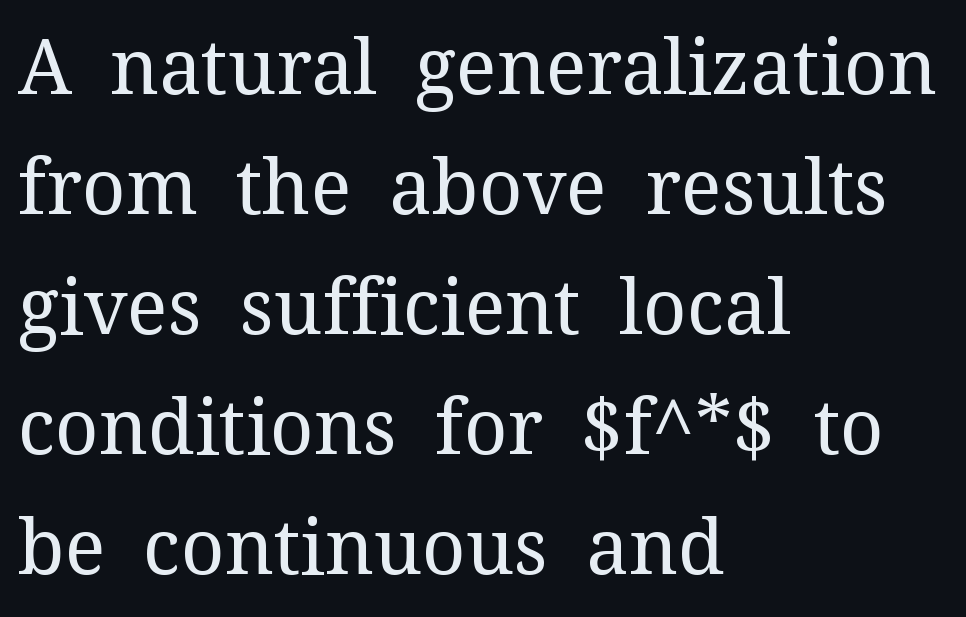
Q: Is the text bold? A: No.
Q: Is the text italic (slanted)? A: No, it is upright.
Q: Is the typeface a serif or a sans-serif typeface? A: Serif.
Q: Is the text underlined? A: No.
Q: How is the paragraph aligned? A: Left-aligned.
Q: Is the spacing between letters normal or unusually wide? A: Normal.
Q: Is the spacing between lines tight, normal or loose? A: Normal.
Q: Width (condensed, normal, or wide)? A: Normal.
Q: Stroke contrast? A: Medium.
Q: x-height? A: Medium.
Q: Monospaced? A: No.
